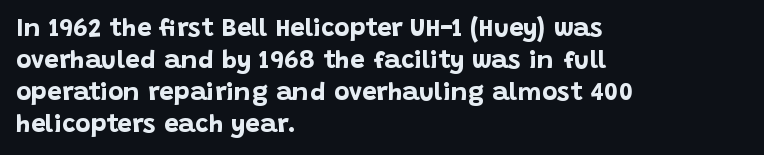
{"italic": "no", "bold": "yes", "underline": "no", "align": "left", "line_spacing_ratio": 1.23, "letter_spacing": "normal", "letter_spacing_em": 0.0, "glyph_px": 26}
